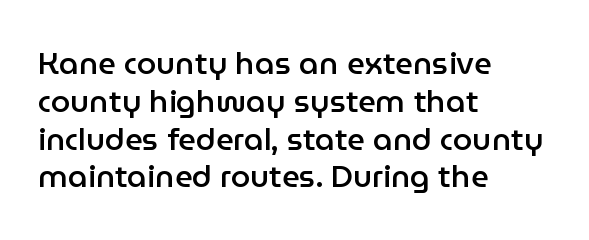
Q: Is the text bold? A: Semi-bold.
Q: Is the text italic (slanted)? A: No, it is upright.
Q: Is the typeface a serif or a sans-serif typeface? A: Sans-serif.
Q: Is the text underlined? A: No.
Q: How is the paragraph aligned? A: Left-aligned.
Q: Is the spacing between letters normal or unusually wide? A: Normal.
Q: Width (condensed, normal, or wide)? A: Normal.
Q: Stroke contrast? A: Low.
Q: x-height? A: Medium.
Q: Monospaced? A: No.
